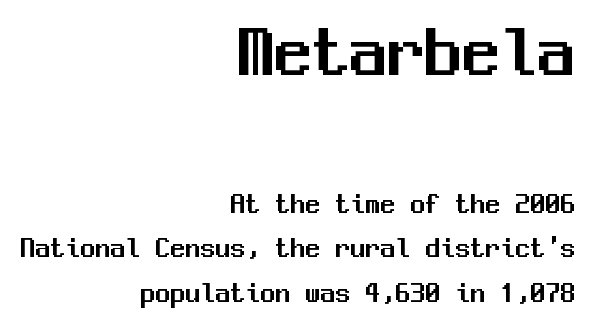
Q: Is the text italic (slanted)? A: No, it is upright.
Q: Is the typeface a serif or a sans-serif typeface? A: Sans-serif.
Q: Is the text underlined? A: No.
Q: How is the paragraph aligned? A: Right-aligned.
Q: Is the spacing between letters normal or unusually wide? A: Normal.
Q: Is the spacing between lines tight, normal or loose? A: Normal.
Q: Which block of text is set in a larger size, the first (top) or the second (bottom)? A: The first (top) one.
Q: Width (condensed, normal, or wide)? A: Normal.
Q: Stroke contrast? A: Medium.
Q: x-height? A: Medium.
Q: Monospaced? A: Yes.
